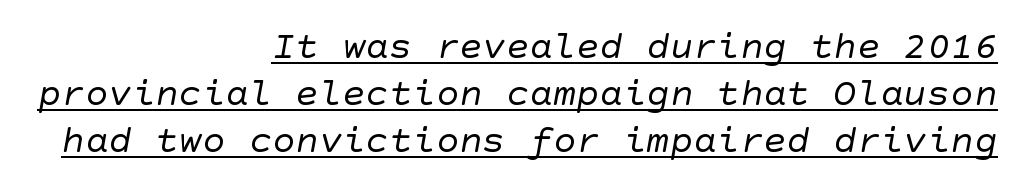
The image shows 39 px regular-weight sans-serif type; set right-aligned, line spacing 1.21x, normal letter spacing, underlined; low stroke contrast and a large x-height.
